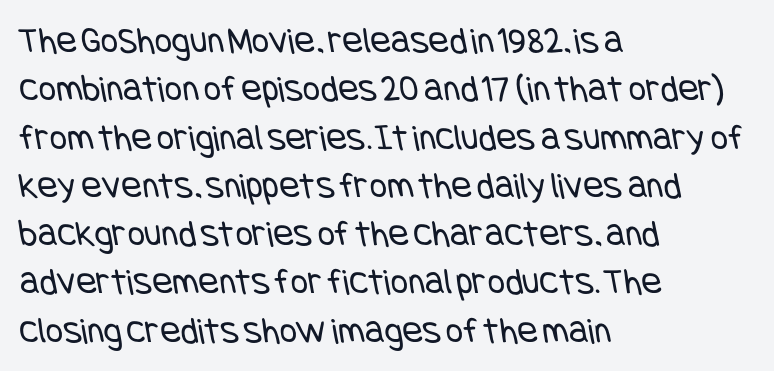
This sample uses plain, unmodified letter spacing. Bare-footed words on every line. Observe the absence of serifs on each vertical stroke in this sample. The cut favours lightness, reaching ordinary text weight at its darkest. Short and long lines alike share a common starting point at left.
